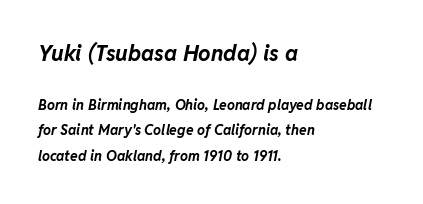
Q: Is the text bold? A: Yes.
Q: Is the text italic (slanted)? A: Yes, it leans right by about 11 degrees.
Q: Is the text underlined? A: No.
Q: How is the paragraph aligned? A: Left-aligned.
Q: Is the spacing between letters normal or unusually wide? A: Normal.
Q: Which block of text is set in a larger size, the first (top) or the second (bottom)? A: The first (top) one.
